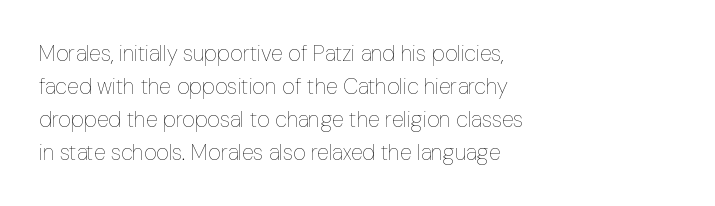
{"italic": "no", "bold": "no", "underline": "no", "align": "left", "line_spacing": "normal", "line_spacing_ratio": 1.5, "letter_spacing": "normal", "letter_spacing_em": 0.0, "glyph_px": 22}
